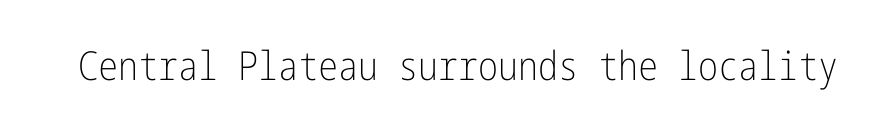
Upright lettering throughout. Stroke thickness stays within the range of a standard reading face or lighter. Is this a sans? Yes — the strokes have no serifs. The area under the type is left untouched.
